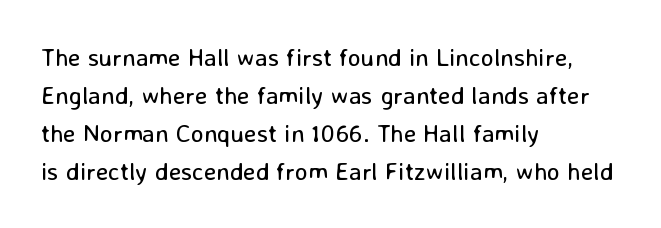
{"italic": "no", "bold": "no", "underline": "no", "align": "left", "line_spacing": "normal", "line_spacing_ratio": 1.52, "letter_spacing": "normal", "letter_spacing_em": 0.0, "glyph_px": 25}
